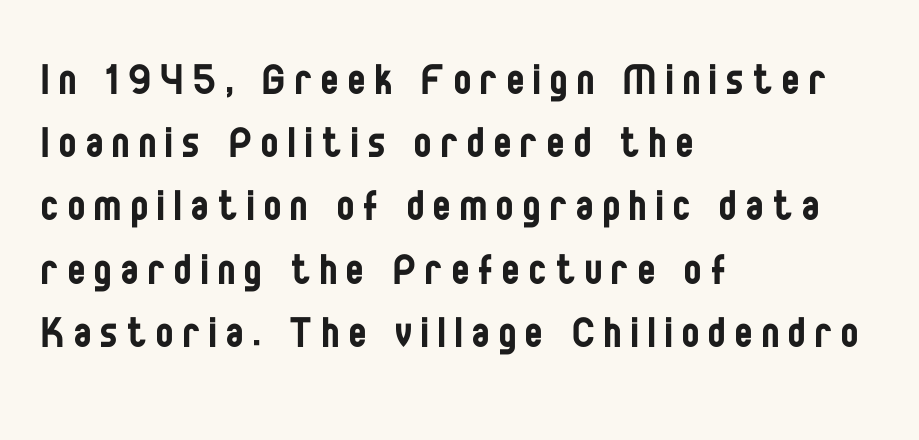
These glyphs show unthickened strokes, regular width or finer. This is the regular roman posture of the typeface. These lines are composed in type without serifs. The paragraph shown leans on its left margin. Rule under the text: the space is simply empty.
